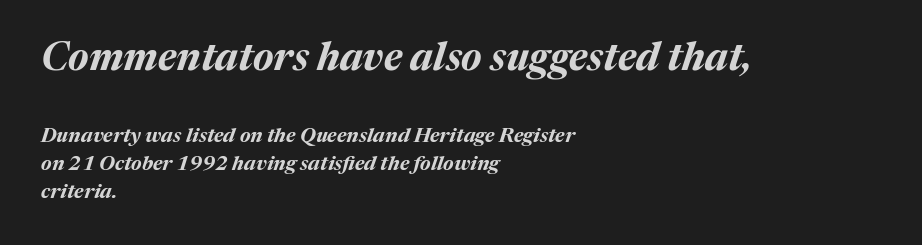
{"italic": "yes", "lean": "right", "slant_degrees": 17, "bold": "yes", "weight": "bold", "width": "normal", "stroke_contrast": "medium", "x_height": "medium", "monospaced": "no", "underline": "no", "align": "left", "line_spacing": "normal", "line_spacing_ratio": 1.4, "letter_spacing": "normal", "letter_spacing_em": 0.0, "larger_block": "first", "size_ratio": 1.95, "glyph_px": 39}
